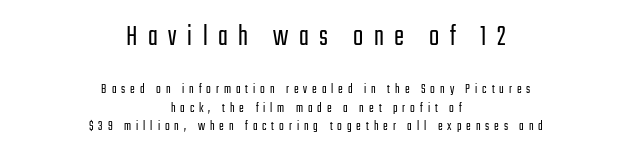
{"serif": "no", "italic": "no", "bold": "no", "weight": "light", "width": "condensed", "stroke_contrast": "low", "x_height": "medium", "monospaced": "no", "underline": "no", "align": "center", "line_spacing": "normal", "line_spacing_ratio": 1.31, "letter_spacing": "wide", "letter_spacing_em": 0.35, "larger_block": "first", "size_ratio": 2.14, "glyph_px": 30}
